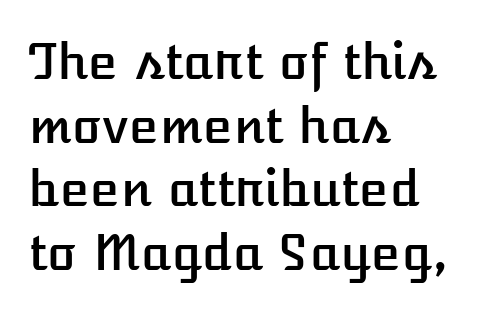
The image shows 49 px text type, upright; set left-aligned, normal line spacing (1.3x), normal letter spacing, not underlined; low stroke contrast and a medium x-height.
